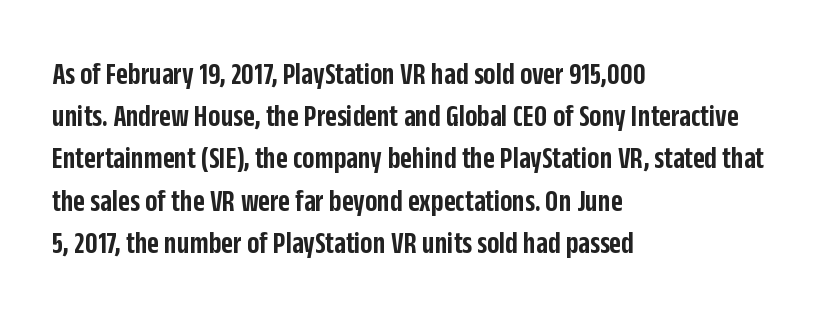
{"serif": "no", "italic": "no", "bold": "semi", "weight": "semibold", "width": "condensed", "stroke_contrast": "low", "x_height": "large", "monospaced": "no", "underline": "no", "align": "left", "line_spacing": "normal", "line_spacing_ratio": 1.32, "letter_spacing": "normal", "letter_spacing_em": 0.0, "glyph_px": 32}
